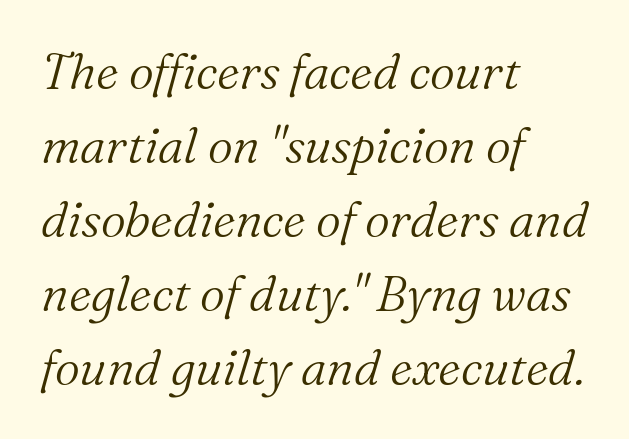
{"serif": "yes", "italic": "yes", "lean": "right", "slant_degrees": 16, "bold": "no", "weight": "light", "width": "normal", "stroke_contrast": "medium", "x_height": "medium", "monospaced": "no", "underline": "no", "align": "left", "line_spacing": "normal", "line_spacing_ratio": 1.51, "letter_spacing": "normal", "letter_spacing_em": 0.0, "glyph_px": 49}
